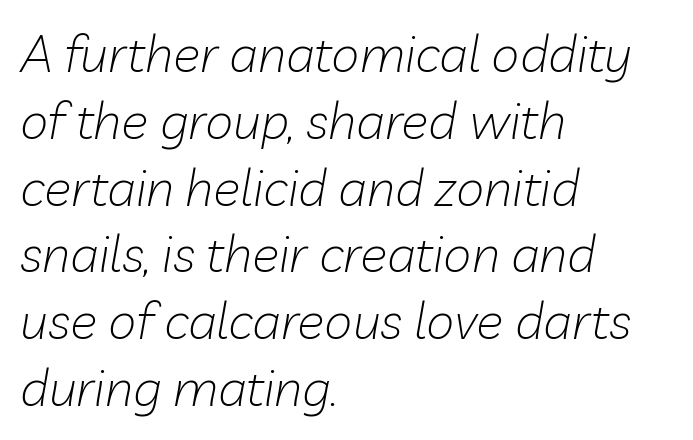
The image shows 51 px light type, italic (leaning right); set left-aligned, normal line spacing (1.31x), normal letter spacing, not underlined; low stroke contrast and a medium x-height.
